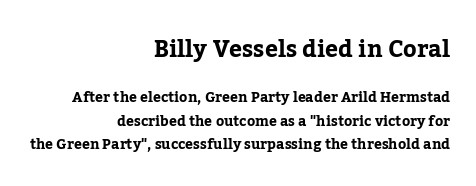
The image shows 23 px text type, upright; set right-aligned, normal line spacing (1.68x), normal letter spacing, not underlined; the first (top) block is 1.64x larger.
